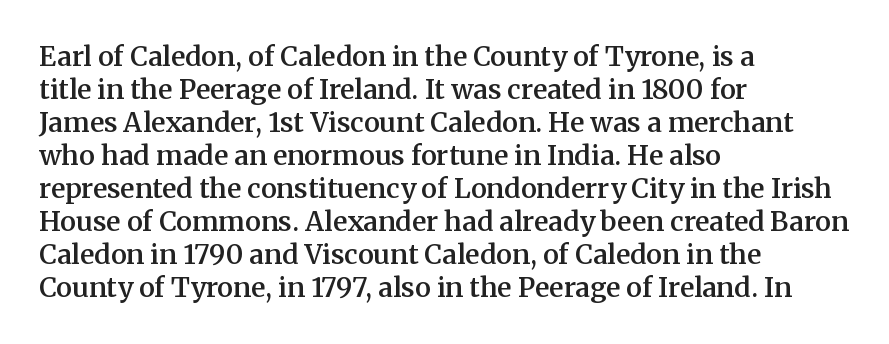
The image shows 27 px text type, upright; set left-aligned, line spacing 1.22x, normal letter spacing, not underlined.
